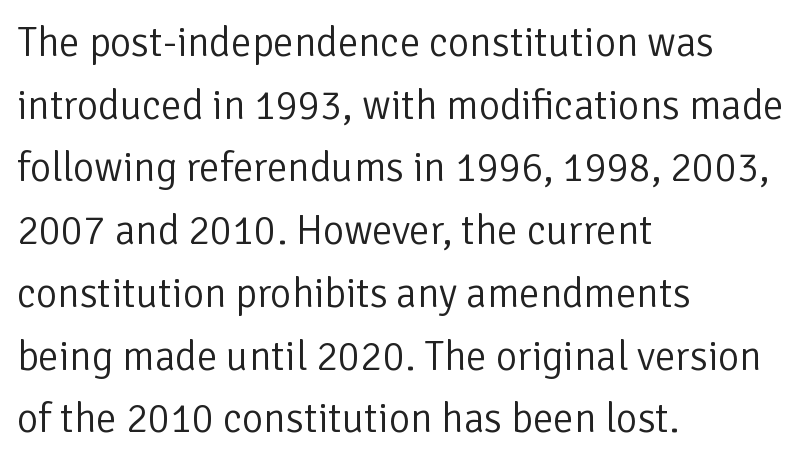
Q: Is the text bold? A: No.
Q: Is the text italic (slanted)? A: No, it is upright.
Q: Is the typeface a serif or a sans-serif typeface? A: Sans-serif.
Q: Is the text underlined? A: No.
Q: How is the paragraph aligned? A: Left-aligned.
Q: Is the spacing between letters normal or unusually wide? A: Normal.
Q: Is the spacing between lines tight, normal or loose? A: Normal.
Q: Width (condensed, normal, or wide)? A: Normal.
Q: Stroke contrast? A: Low.
Q: x-height? A: Medium.
Q: Monospaced? A: No.
